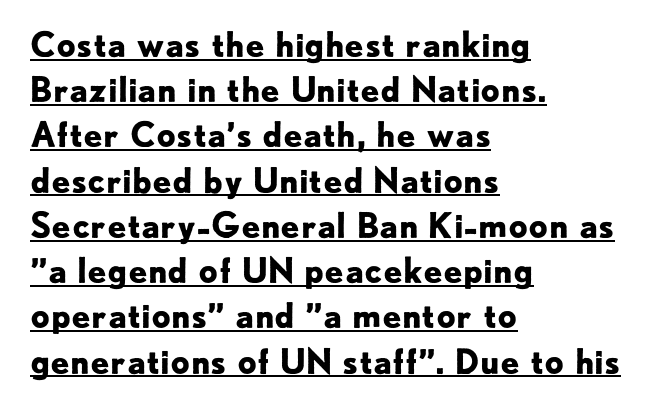
Q: Is the text bold? A: Yes.
Q: Is the text italic (slanted)? A: No, it is upright.
Q: Is the typeface a serif or a sans-serif typeface? A: Sans-serif.
Q: Is the text underlined? A: Yes.
Q: How is the paragraph aligned? A: Left-aligned.
Q: Is the spacing between letters normal or unusually wide? A: Normal.
Q: Is the spacing between lines tight, normal or loose? A: Normal.
Q: Width (condensed, normal, or wide)? A: Normal.
Q: Stroke contrast? A: Low.
Q: x-height? A: Small.
Q: Monospaced? A: No.
